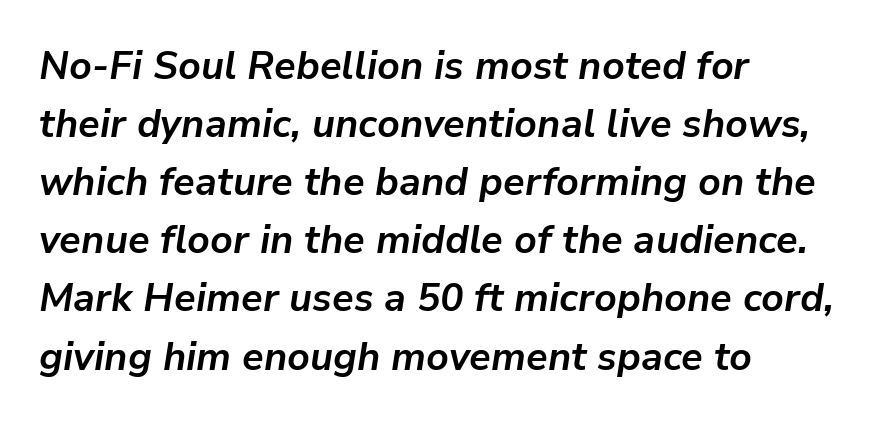
Horizontally, the lines are justified to the leading edge only. Honestly, the row spacing looks completely unremarkable. Summary of weight: heavy, a full bold. The letters advance in unequal steps, a hallmark of proportional type.
